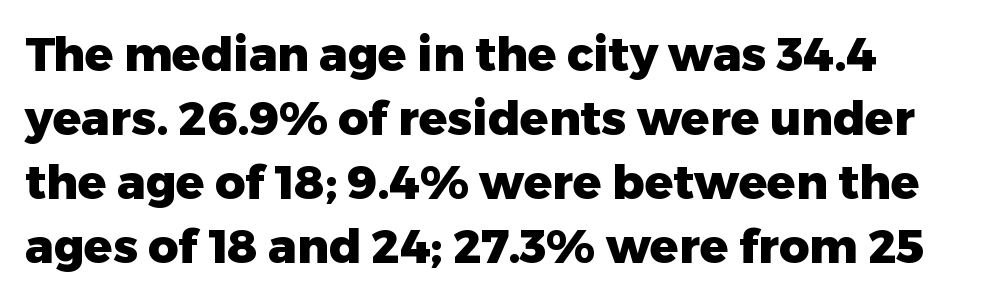
{"serif": "no", "italic": "no", "bold": "yes", "weight": "heavy", "width": "normal", "stroke_contrast": "low", "x_height": "medium", "monospaced": "no", "underline": "no", "line_spacing": "normal", "line_spacing_ratio": 1.36, "letter_spacing": "normal", "letter_spacing_em": 0.0, "glyph_px": 47}
